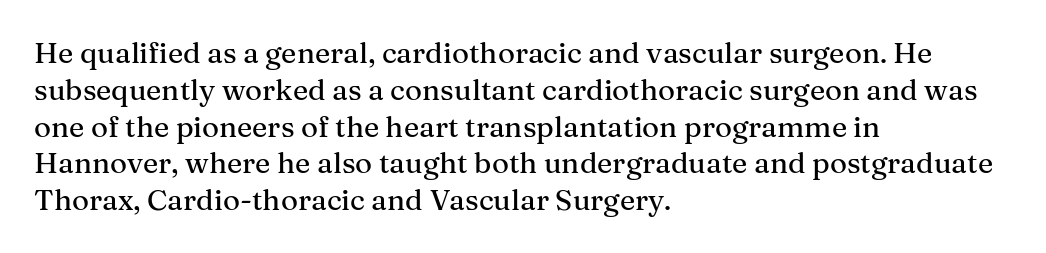
This rendering features lettering with no underline. The gaps between neighbouring characters are ordinary and unremarkable. Varying glyph widths throughout — classic text-font behaviour. To sum up the face: it has serifs. Line starts are locked; line ends wander. Vertical spacing — default.
